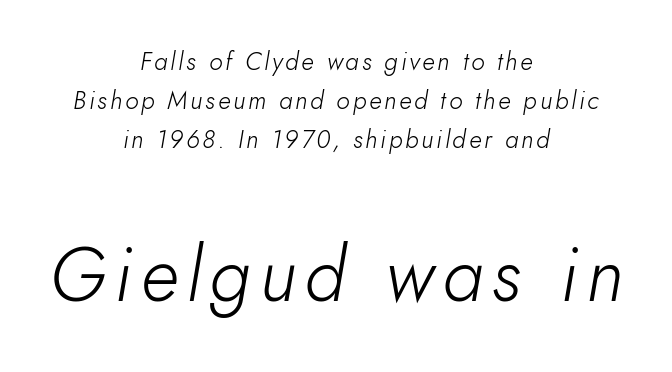
The image shows 76 px light type, italic (leaning right); set centered, normal line spacing (1.56x), not underlined; the second (bottom) block is 3.04x larger; low stroke contrast and a small x-height.
